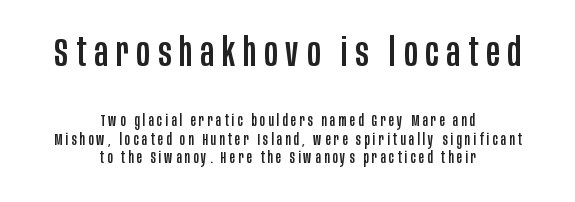
Q: Is the text italic (slanted)? A: No, it is upright.
Q: Is the typeface a serif or a sans-serif typeface? A: Sans-serif.
Q: Is the text underlined? A: No.
Q: How is the paragraph aligned? A: Centered.
Q: Is the spacing between letters normal or unusually wide? A: Unusually wide.
Q: Which block of text is set in a larger size, the first (top) or the second (bottom)? A: The first (top) one.
Q: Width (condensed, normal, or wide)? A: Condensed.
Q: Stroke contrast? A: Low.
Q: x-height? A: Large.
Q: Monospaced? A: No.
